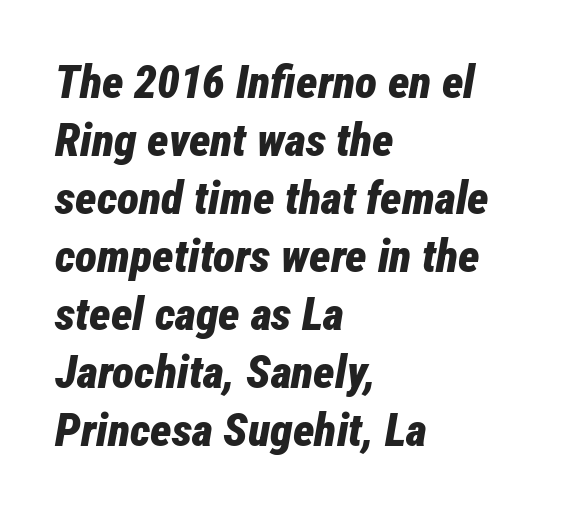
The image shows 46 px bold, condensed type, italic (leaning right); set left-aligned, normal line spacing (1.26x), normal letter spacing, not underlined; low stroke contrast and a medium x-height.
